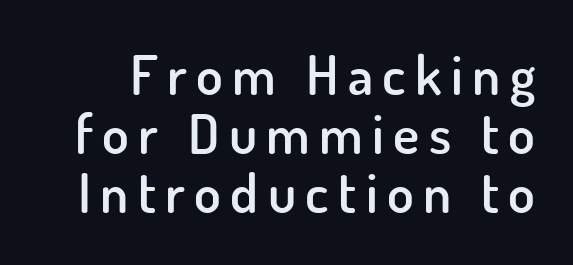
{"serif": "no", "italic": "no", "bold": "semi", "weight": "semibold", "width": "normal", "stroke_contrast": "low", "x_height": "small", "monospaced": "no", "underline": "no", "line_spacing": "tight", "line_spacing_ratio": 1.07, "glyph_px": 55}
